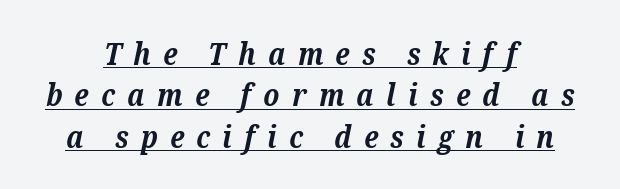
Q: Is the text bold? A: Yes.
Q: Is the text italic (slanted)? A: Yes, it leans right by about 12 degrees.
Q: Is the typeface a serif or a sans-serif typeface? A: Serif.
Q: Is the text underlined? A: Yes.
Q: How is the paragraph aligned? A: Centered.
Q: Is the spacing between letters normal or unusually wide? A: Unusually wide.
Q: Is the spacing between lines tight, normal or loose? A: Normal.
Q: Width (condensed, normal, or wide)? A: Normal.
Q: Stroke contrast? A: Medium.
Q: x-height? A: Medium.
Q: Monospaced? A: No.
